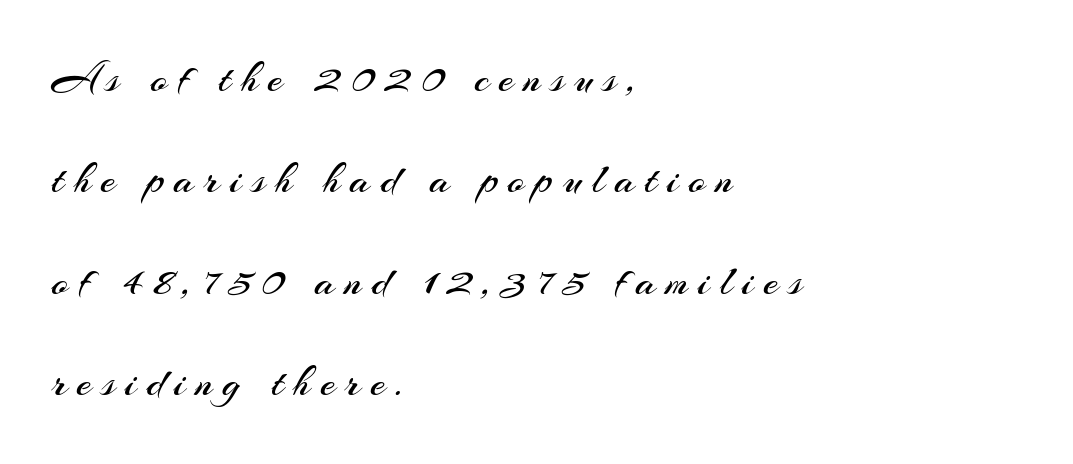
A light-to-regular cut is what we see here. Each letter keeps its own natural width here, so spacing adapts to shape. Each word looks stretched out because of the extra space between its letters. These lines are composed in type without serifs. Does the leading feel generous? Absolutely, it's lavish.
